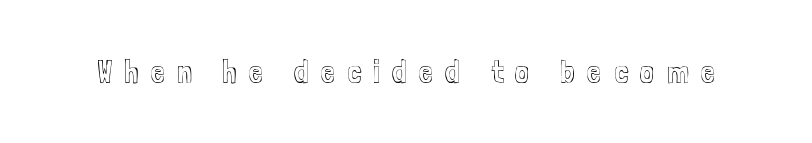
Q: Is the text italic (slanted)? A: No, it is upright.
Q: Is the text underlined? A: No.
Q: Is the spacing between letters normal or unusually wide? A: Unusually wide.
Q: Width (condensed, normal, or wide)? A: Condensed.
Q: x-height? A: Medium.
Q: Monospaced? A: No.
